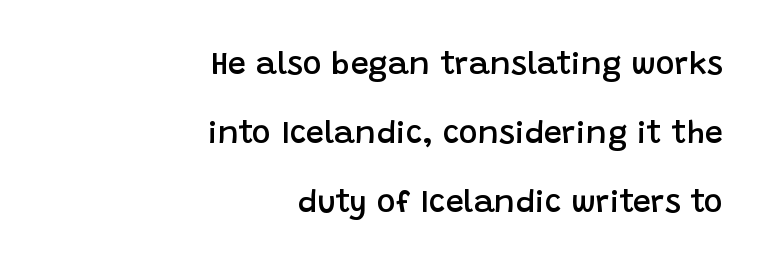
Q: Is the text bold? A: Semi-bold.
Q: Is the text italic (slanted)? A: No, it is upright.
Q: Is the typeface a serif or a sans-serif typeface? A: Sans-serif.
Q: Is the text underlined? A: No.
Q: How is the paragraph aligned? A: Right-aligned.
Q: Is the spacing between letters normal or unusually wide? A: Normal.
Q: Is the spacing between lines tight, normal or loose? A: Loose.
Q: Width (condensed, normal, or wide)? A: Normal.
Q: Stroke contrast? A: Low.
Q: x-height? A: Large.
Q: Monospaced? A: No.
